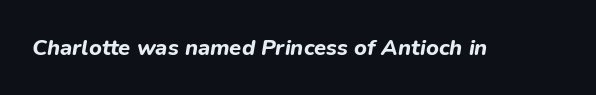
The image shows 22 px bold type, italic (leaning right); set normal letter spacing, not underlined.
